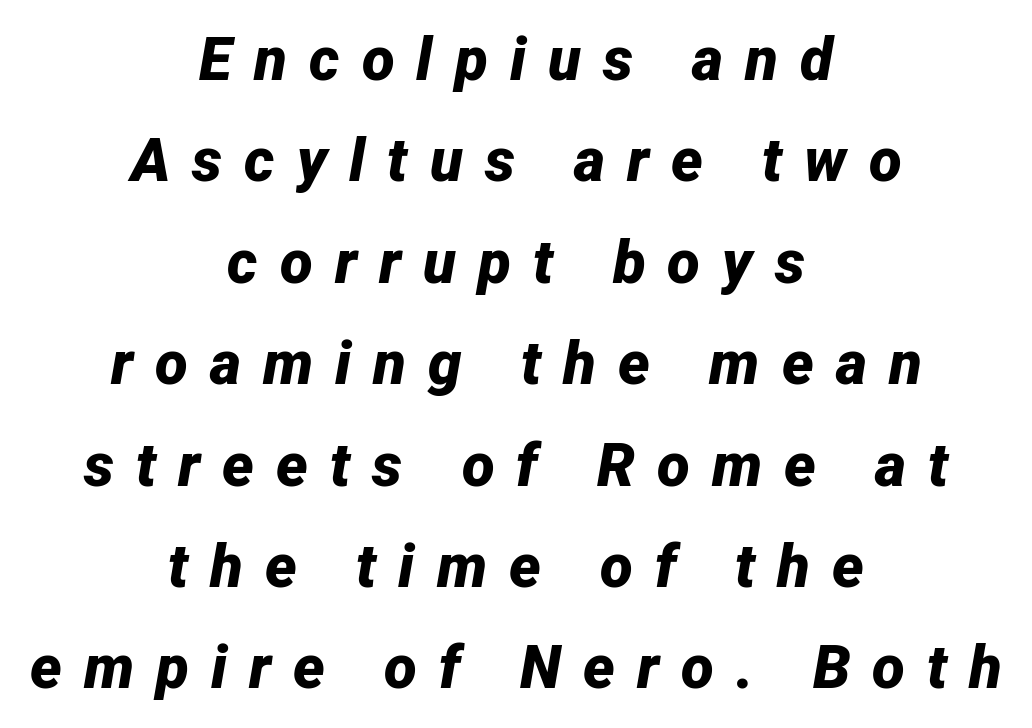
The image shows 60 px bold type, italic (leaning right); set centered, normal line spacing (1.69x), unusually wide letter spacing (+0.37 em), not underlined; low stroke contrast and a medium x-height.
